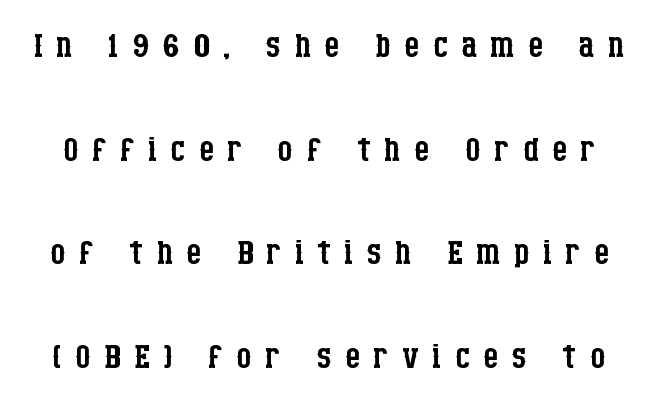
The lettering holds an erect, upright posture throughout. The line texture is sparse and dotted thanks to wide tracking. Typographically, this falls in the serif category. Type without underlining. Honestly, the rows look like they've been pulled way apart. A typesetter would call this proportional, since set widths differ per character.
